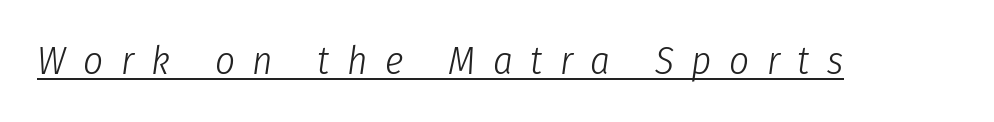
{"italic": "yes", "lean": "right", "slant_degrees": 8, "bold": "no", "weight": "light", "width": "condensed", "stroke_contrast": "low", "x_height": "medium", "monospaced": "no", "underline": "yes", "letter_spacing": "wide", "letter_spacing_em": 0.45, "glyph_px": 39}
